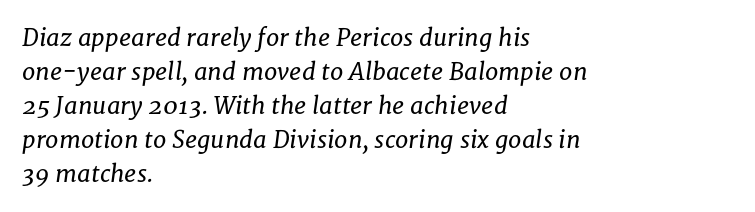
Q: Is the text bold? A: No.
Q: Is the text italic (slanted)? A: Yes, it leans right by about 8 degrees.
Q: Is the text underlined? A: No.
Q: How is the paragraph aligned? A: Left-aligned.
Q: Is the spacing between letters normal or unusually wide? A: Normal.
Q: Is the spacing between lines tight, normal or loose? A: Normal.
